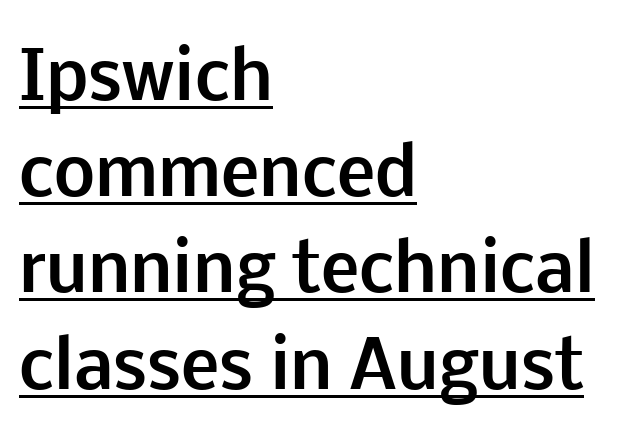
Q: Is the text bold? A: Yes.
Q: Is the text italic (slanted)? A: No, it is upright.
Q: Is the typeface a serif or a sans-serif typeface? A: Sans-serif.
Q: Is the text underlined? A: Yes.
Q: How is the paragraph aligned? A: Left-aligned.
Q: Is the spacing between letters normal or unusually wide? A: Normal.
Q: Is the spacing between lines tight, normal or loose? A: Normal.
Q: Width (condensed, normal, or wide)? A: Normal.
Q: Stroke contrast? A: Low.
Q: x-height? A: Medium.
Q: Monospaced? A: No.
